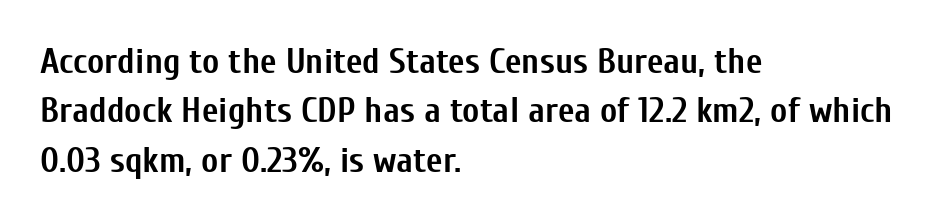
{"serif": "no", "italic": "no", "bold": "yes", "weight": "semibold", "width": "condensed", "stroke_contrast": "low", "x_height": "medium", "monospaced": "no", "underline": "no", "align": "left", "line_spacing": "normal", "line_spacing_ratio": 1.37, "letter_spacing": "normal", "letter_spacing_em": 0.0, "glyph_px": 36}
